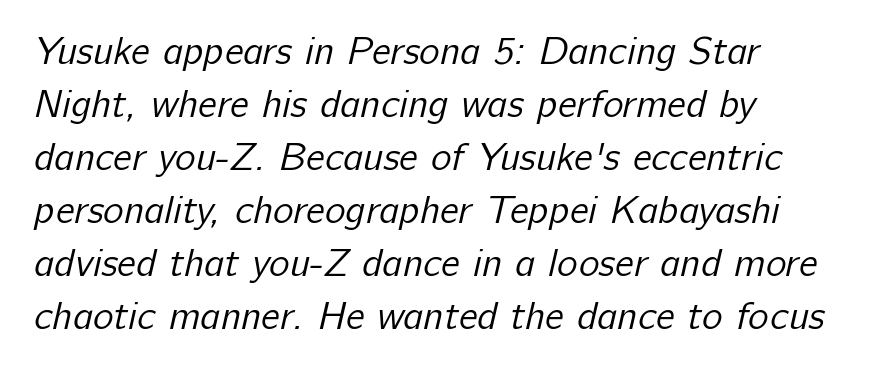
Q: Is the text bold? A: No.
Q: Is the typeface a serif or a sans-serif typeface? A: Sans-serif.
Q: Is the text underlined? A: No.
Q: How is the paragraph aligned? A: Left-aligned.
Q: Is the spacing between letters normal or unusually wide? A: Normal.
Q: Is the spacing between lines tight, normal or loose? A: Normal.
Q: Width (condensed, normal, or wide)? A: Normal.
Q: Stroke contrast? A: Low.
Q: x-height? A: Medium.
Q: Monospaced? A: No.
